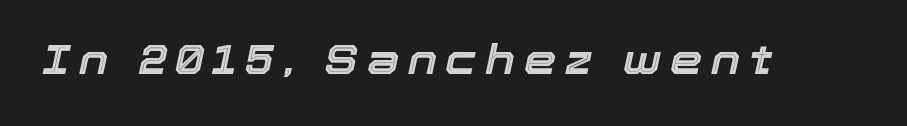
{"italic": "yes", "lean": "right", "slant_degrees": 12, "width": "normal", "x_height": "medium", "monospaced": "no", "underline": "no", "letter_spacing": "wide", "letter_spacing_em": 0.21, "glyph_px": 41}
